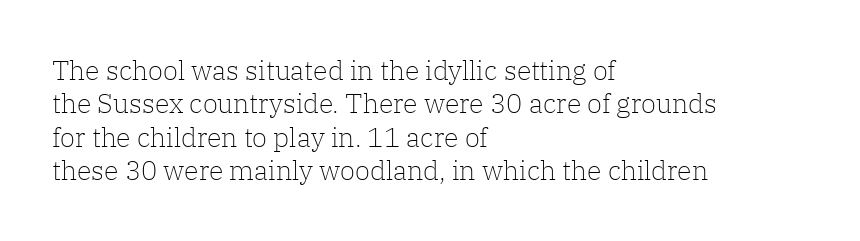
{"italic": "no", "bold": "no", "underline": "no", "align": "left", "line_spacing_ratio": 1.24, "letter_spacing": "normal", "letter_spacing_em": 0.0, "glyph_px": 27}
